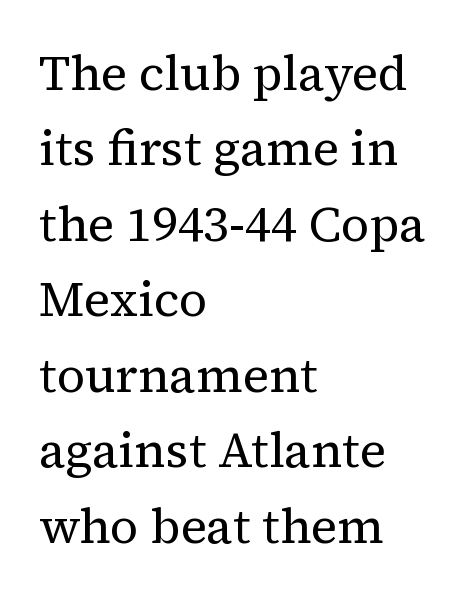
The image shows 49 px regular-weight serif type, upright; set left-aligned, normal line spacing (1.54x), normal letter spacing, not underlined; medium stroke contrast and a medium x-height.
